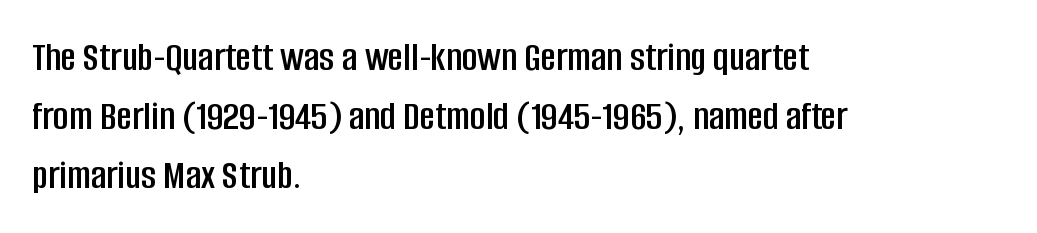
The area under the type is left untouched. This block has exactly the height ordinary leading produces. In terms of letterform style, serifs are entirely absent. The passage shown is typed in a proportional face where columns would drift. Alignment: flush left. Look at the tracking — it's just the regular setting, nothing added.
